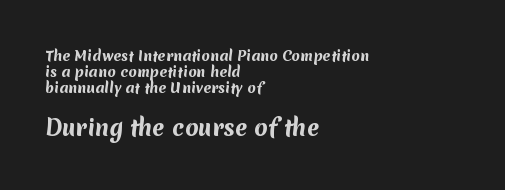
{"bold": "yes", "underline": "no", "align": "left", "line_spacing_ratio": 1.16, "letter_spacing": "normal", "letter_spacing_em": 0.0, "larger_block": "second", "size_ratio": 1.57, "glyph_px": 22}
